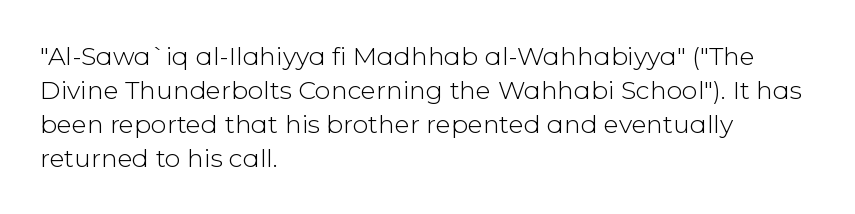
Q: Is the text bold? A: No.
Q: Is the text italic (slanted)? A: No, it is upright.
Q: Is the text underlined? A: No.
Q: How is the paragraph aligned? A: Left-aligned.
Q: Is the spacing between letters normal or unusually wide? A: Normal.
Q: Is the spacing between lines tight, normal or loose? A: Normal.
